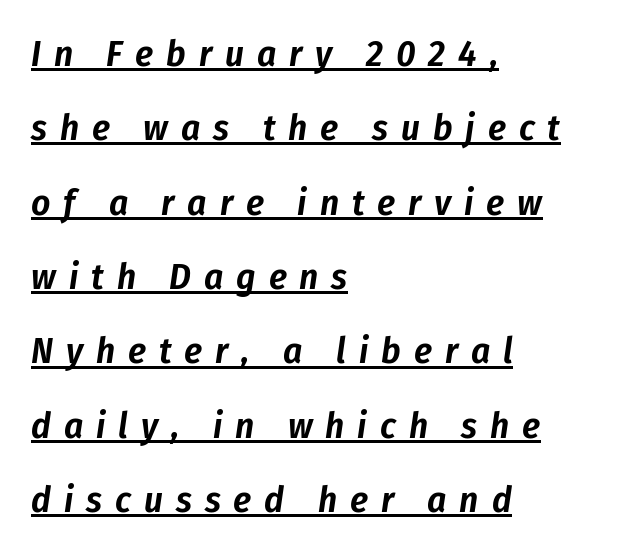
{"italic": "yes", "lean": "right", "slant_degrees": 8, "width": "condensed", "stroke_contrast": "low", "x_height": "medium", "monospaced": "no", "underline": "yes", "align": "left", "line_spacing": "loose", "line_spacing_ratio": 2.01, "letter_spacing": "wide", "letter_spacing_em": 0.35, "glyph_px": 37}
